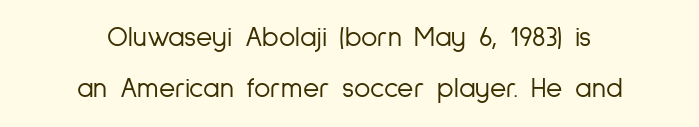
Q: Is the text bold? A: No.
Q: Is the text italic (slanted)? A: No, it is upright.
Q: Is the typeface a serif or a sans-serif typeface? A: Sans-serif.
Q: Is the text underlined? A: No.
Q: How is the paragraph aligned? A: Centered.
Q: Is the spacing between letters normal or unusually wide? A: Normal.
Q: Width (condensed, normal, or wide)? A: Condensed.
Q: Stroke contrast? A: Low.
Q: x-height? A: Medium.
Q: Monospaced? A: No.
